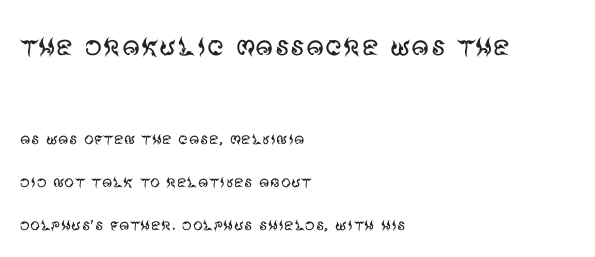
The image shows 35 px regular-weight sans-serif type, upright; set left-aligned, loose line spacing (2.16x), normal letter spacing, not underlined; the first (top) block is 1.75x larger; medium stroke contrast and a large x-height.
